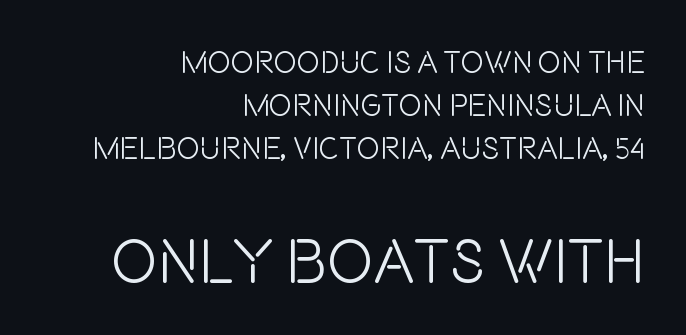
Q: Is the text bold? A: No.
Q: Is the text italic (slanted)? A: No, it is upright.
Q: Is the typeface a serif or a sans-serif typeface? A: Sans-serif.
Q: Is the text underlined? A: No.
Q: How is the paragraph aligned? A: Right-aligned.
Q: Is the spacing between letters normal or unusually wide? A: Normal.
Q: Is the spacing between lines tight, normal or loose? A: Normal.
Q: Which block of text is set in a larger size, the first (top) or the second (bottom)? A: The second (bottom) one.
Q: Width (condensed, normal, or wide)? A: Condensed.
Q: Stroke contrast? A: Low.
Q: x-height? A: Large.
Q: Monospaced? A: No.
